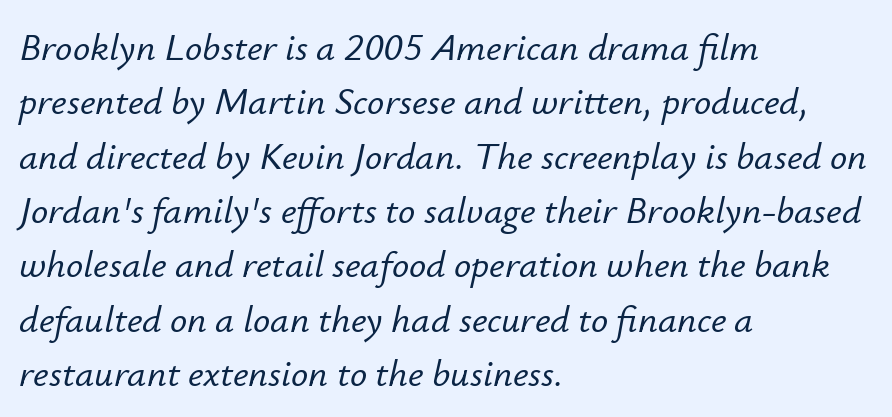
Q: Is the text italic (slanted)? A: Yes, it leans right by about 12 degrees.
Q: Is the text underlined? A: No.
Q: How is the paragraph aligned? A: Left-aligned.
Q: Is the spacing between letters normal or unusually wide? A: Normal.
Q: Is the spacing between lines tight, normal or loose? A: Normal.
Q: Width (condensed, normal, or wide)? A: Normal.
Q: Stroke contrast? A: Low.
Q: x-height? A: Small.
Q: Monospaced? A: No.
